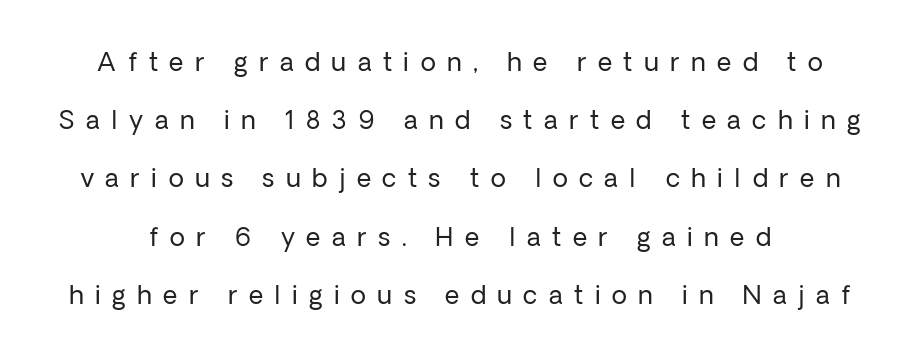
{"italic": "no", "bold": "no", "underline": "no", "line_spacing": "loose", "line_spacing_ratio": 2.33, "letter_spacing": "wide", "letter_spacing_em": 0.46, "glyph_px": 25}
